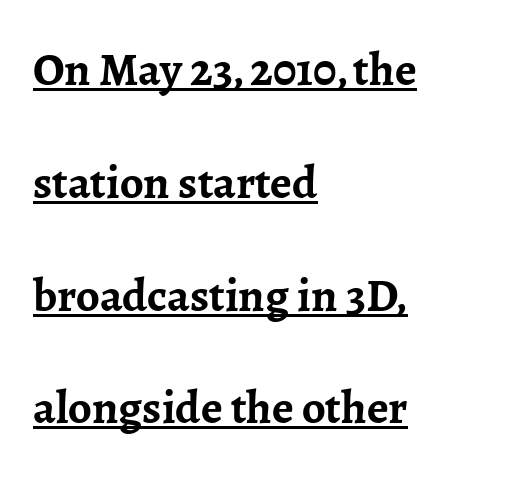
Q: Is the text bold? A: Yes.
Q: Is the text italic (slanted)? A: No, it is upright.
Q: Is the typeface a serif or a sans-serif typeface? A: Serif.
Q: Is the text underlined? A: Yes.
Q: How is the paragraph aligned? A: Left-aligned.
Q: Is the spacing between letters normal or unusually wide? A: Normal.
Q: Is the spacing between lines tight, normal or loose? A: Loose.
Q: Width (condensed, normal, or wide)? A: Normal.
Q: Stroke contrast? A: Low.
Q: x-height? A: Medium.
Q: Monospaced? A: No.
